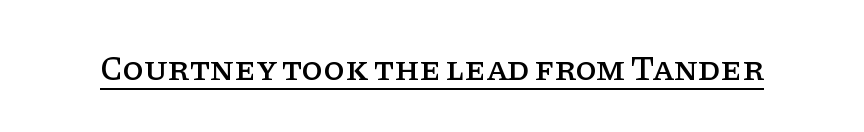
{"serif": "yes", "italic": "no", "width": "normal", "stroke_contrast": "low", "x_height": "large", "monospaced": "no", "underline": "yes", "letter_spacing": "normal", "letter_spacing_em": 0.0, "glyph_px": 35}
